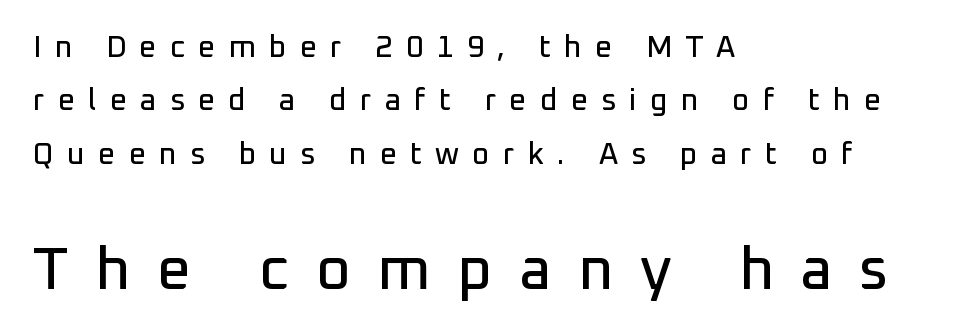
{"serif": "no", "italic": "no", "width": "normal", "stroke_contrast": "low", "x_height": "medium", "monospaced": "no", "underline": "no", "align": "left", "line_spacing_ratio": 1.78, "letter_spacing": "wide", "letter_spacing_em": 0.44, "larger_block": "second", "size_ratio": 2.0, "glyph_px": 60}
